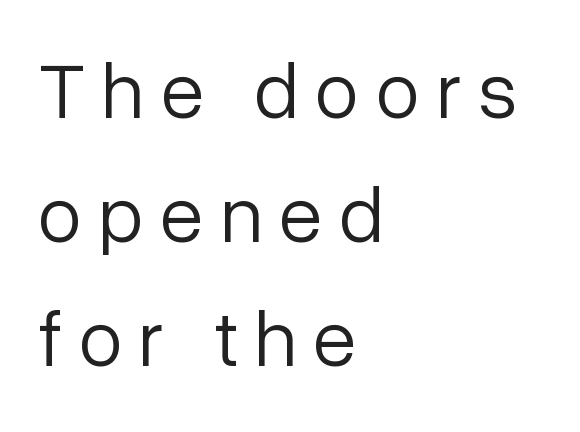
The image shows 80 px light sans-serif type, upright; set left-aligned, normal line spacing (1.55x), unusually wide letter spacing (+0.21 em), not underlined; low stroke contrast and a medium x-height.
